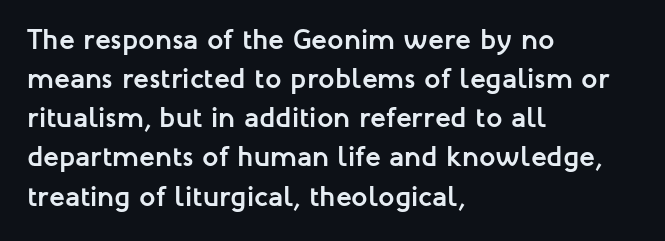
Q: Is the text bold? A: Yes.
Q: Is the text italic (slanted)? A: No, it is upright.
Q: Is the typeface a serif or a sans-serif typeface? A: Sans-serif.
Q: Is the text underlined? A: No.
Q: How is the paragraph aligned? A: Left-aligned.
Q: Is the spacing between letters normal or unusually wide? A: Normal.
Q: Is the spacing between lines tight, normal or loose? A: Normal.
Q: Width (condensed, normal, or wide)? A: Normal.
Q: Stroke contrast? A: Low.
Q: x-height? A: Medium.
Q: Monospaced? A: No.
